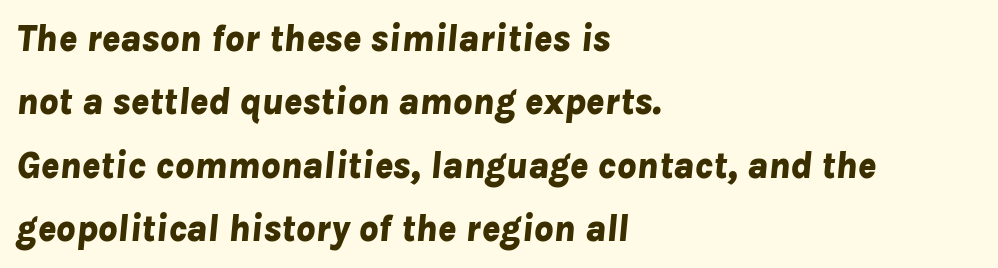
A student would call this left alignment; a typographer would say flush left, rag right. Each word holds together tightly as a unit, with standard inter-letter gaps. Here the designer chose a conventional face with non-uniform glyph widths. This is oblique type, the kind used for emphasis or titles.
